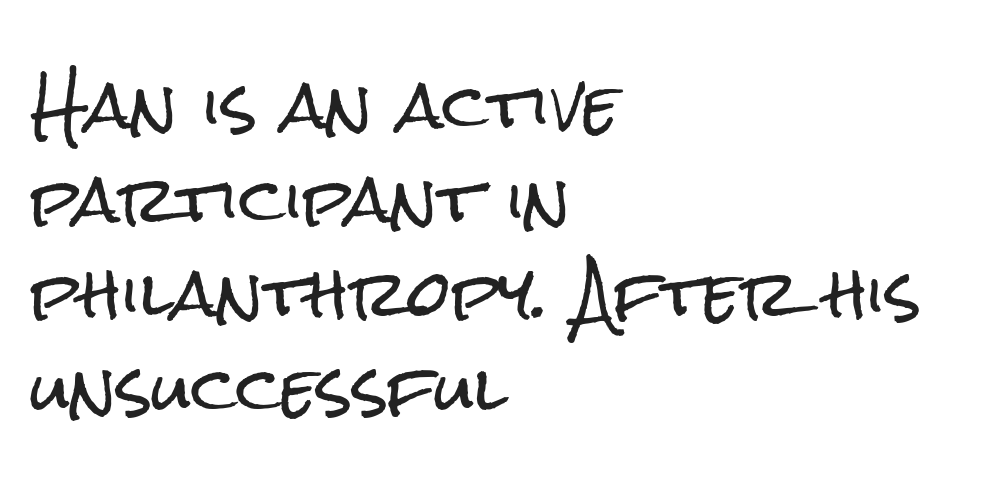
The image shows 62 px condensed sans-serif type, upright; set left-aligned, normal line spacing (1.52x), normal letter spacing, not underlined; low stroke contrast and a medium x-height.
